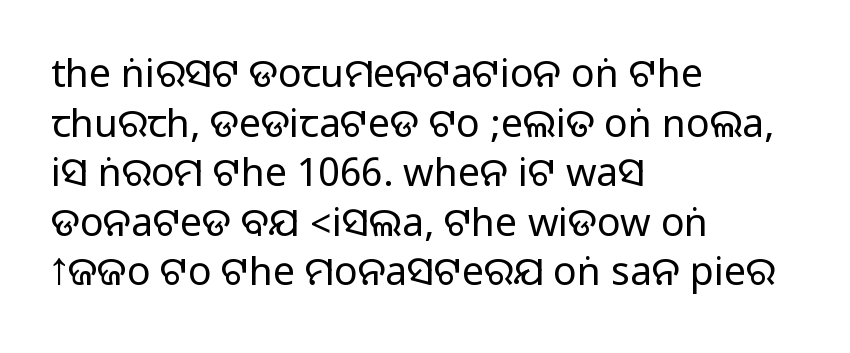
{"serif": "no", "italic": "no", "width": "normal", "stroke_contrast": "medium", "monospaced": "no", "underline": "no", "align": "left", "line_spacing": "normal", "line_spacing_ratio": 1.27, "letter_spacing": "normal", "letter_spacing_em": 0.0, "glyph_px": 39}
